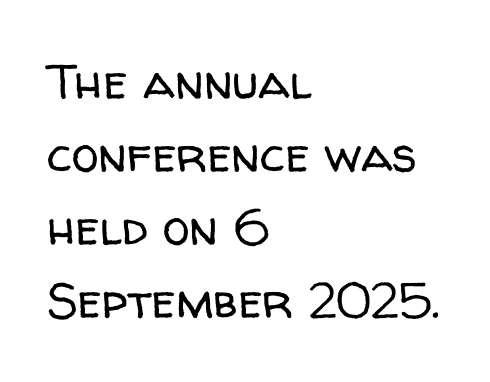
The font sits on the lighter half of the weight spectrum, regular included. The axis of the letterforms is exactly vertical. The letterforms sit shoulder to shoulder at normal distance. A classic flush-left, rag-right setting is used for this passage. Normally led — the rows are evenly, conventionally spaced. Letters rest on an invisible, unmarked baseline.
